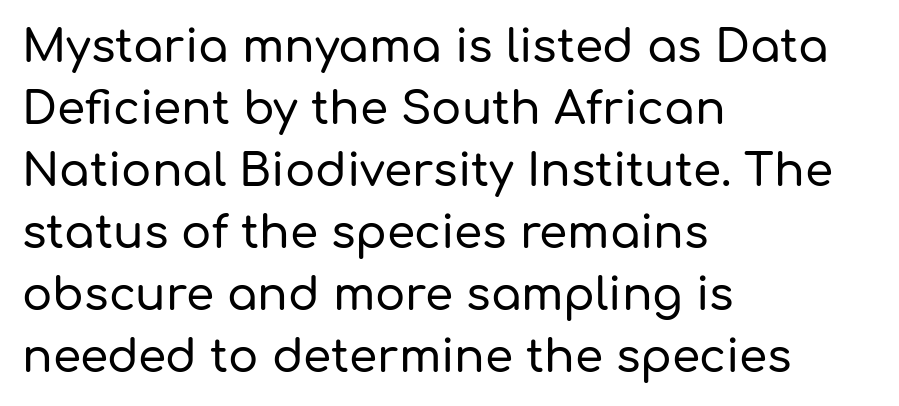
{"serif": "no", "italic": "no", "width": "normal", "stroke_contrast": "low", "x_height": "medium", "monospaced": "no", "underline": "no", "align": "left", "line_spacing": "normal", "line_spacing_ratio": 1.38, "letter_spacing": "normal", "letter_spacing_em": 0.0, "glyph_px": 45}
